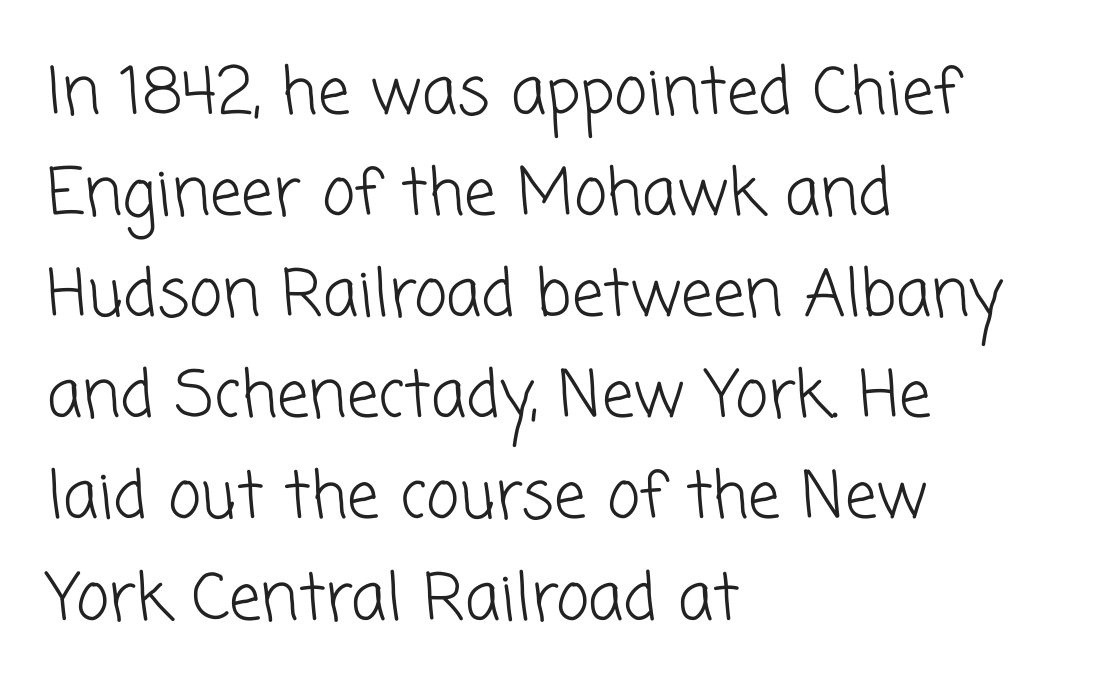
The image shows 64 px light sans-serif type; set left-aligned, normal line spacing (1.58x), normal letter spacing, not underlined; low stroke contrast and a medium x-height.
